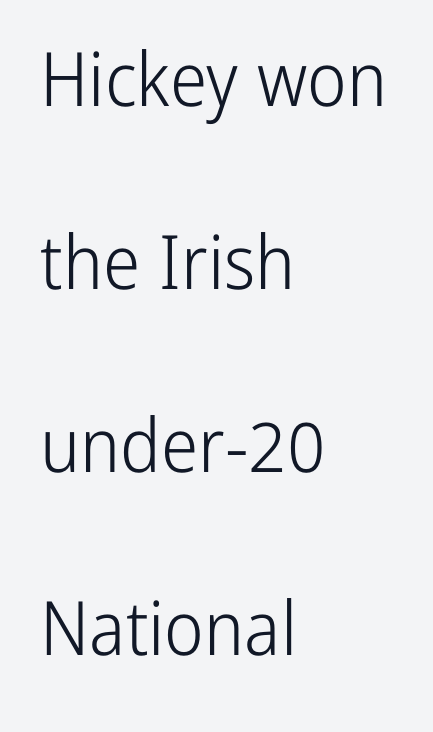
{"serif": "no", "italic": "no", "bold": "no", "weight": "light", "width": "condensed", "stroke_contrast": "low", "x_height": "medium", "monospaced": "no", "underline": "no", "align": "left", "line_spacing": "loose", "line_spacing_ratio": 2.44, "letter_spacing": "normal", "letter_spacing_em": 0.0, "glyph_px": 75}
